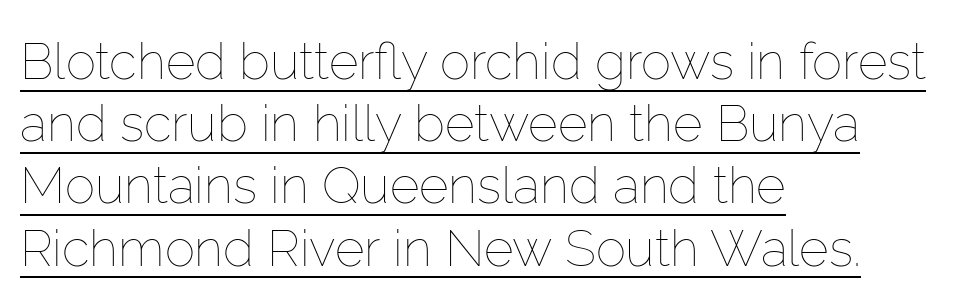
Is this a heavy cut? Hardly; it is regular or lighter. If you drew a line through each stem, it would be perfectly vertical. Emphasis is given by a line drawn under the lettering. The typesetter chose a ragged-right arrangement here. Caption: standard tracking, unaltered.
